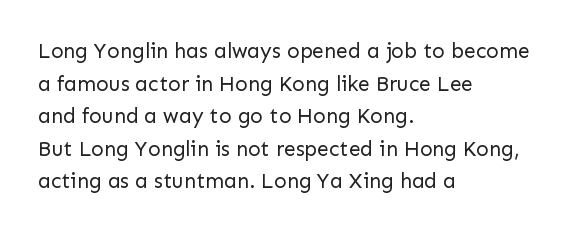
Q: Is the text bold? A: No.
Q: Is the text italic (slanted)? A: No, it is upright.
Q: Is the text underlined? A: No.
Q: How is the paragraph aligned? A: Left-aligned.
Q: Is the spacing between letters normal or unusually wide? A: Normal.
Q: Is the spacing between lines tight, normal or loose? A: Normal.
